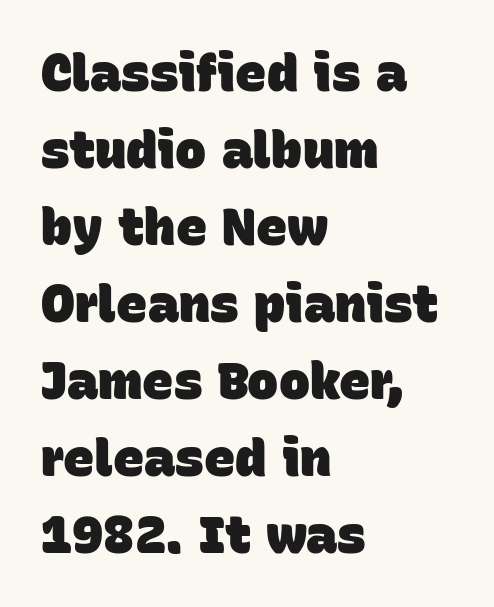
{"serif": "no", "bold": "yes", "weight": "heavy", "width": "normal", "stroke_contrast": "low", "x_height": "large", "monospaced": "no", "underline": "no", "align": "left", "line_spacing": "normal", "line_spacing_ratio": 1.48, "letter_spacing": "normal", "letter_spacing_em": 0.0, "glyph_px": 52}
